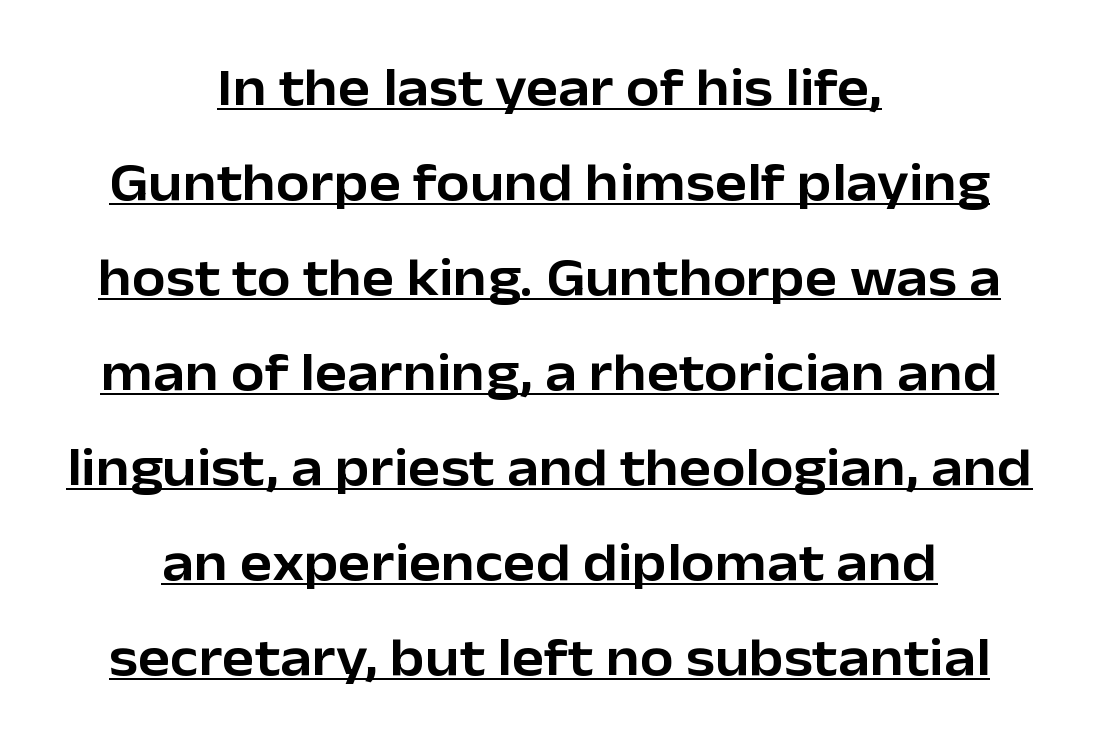
{"serif": "no", "italic": "no", "width": "normal", "stroke_contrast": "low", "x_height": "medium", "monospaced": "no", "underline": "yes", "align": "center", "line_spacing_ratio": 1.76, "letter_spacing": "normal", "letter_spacing_em": 0.0, "glyph_px": 54}
